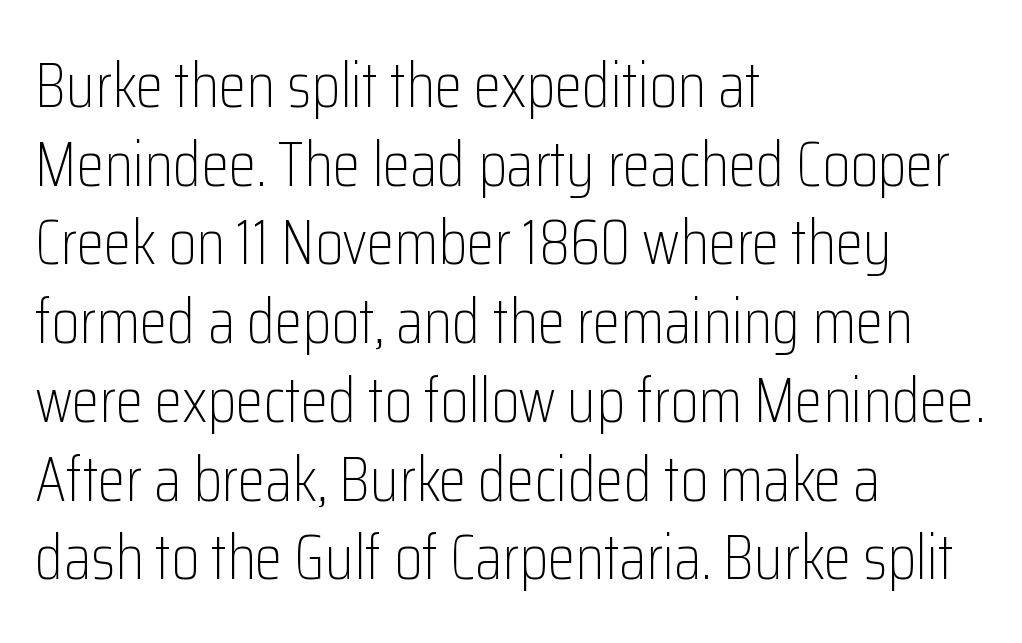
{"serif": "no", "italic": "no", "bold": "no", "weight": "light", "width": "condensed", "stroke_contrast": "low", "x_height": "medium", "monospaced": "no", "underline": "no", "align": "left", "line_spacing": "normal", "line_spacing_ratio": 1.25, "letter_spacing": "normal", "letter_spacing_em": 0.0, "glyph_px": 63}
